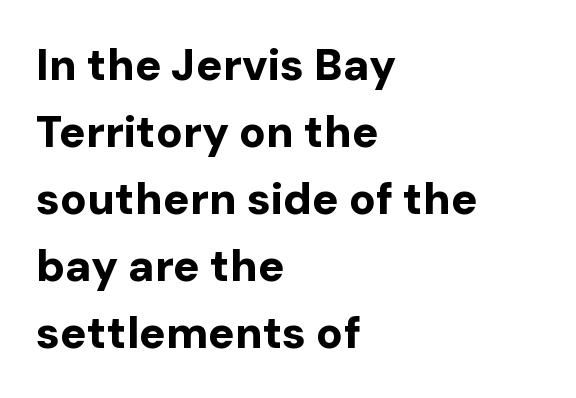
{"serif": "no", "italic": "no", "bold": "yes", "weight": "bold", "width": "normal", "stroke_contrast": "low", "x_height": "medium", "monospaced": "no", "underline": "no", "align": "left", "line_spacing": "normal", "line_spacing_ratio": 1.52, "letter_spacing": "normal", "letter_spacing_em": 0.0, "glyph_px": 44}
